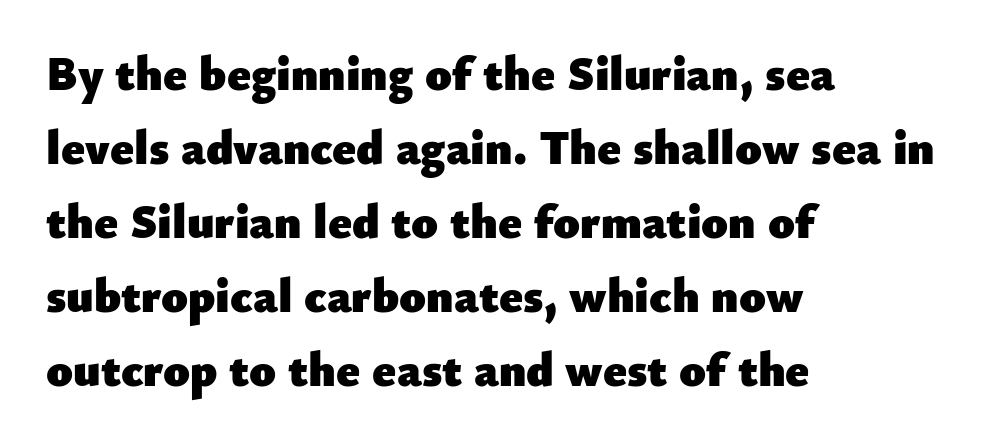
Heavy-handed strokes throughout: this text is bold. The block of text has a typical density, with ordinary space between rows. Character widths vary here, with narrow letters taking less room than wide ones. The letters sit at their default tracking, neither squeezed nor spread. Left-aligned paragraph, ragged on the right.
